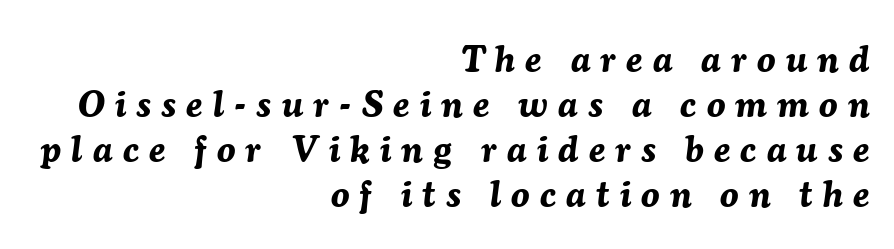
The rendering uses natural spacing where letterforms have individual widths. The characters look thick and weighty, a clear bold. The compositor pushed each line to the right boundary. Descender tails drop into unmarked territory. The letterforms stand isolated, each surrounded by extra space.
